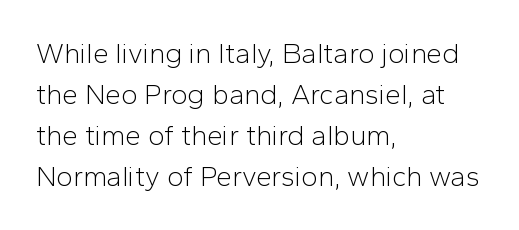
Q: Is the text bold? A: No.
Q: Is the text italic (slanted)? A: No, it is upright.
Q: Is the typeface a serif or a sans-serif typeface? A: Sans-serif.
Q: Is the text underlined? A: No.
Q: How is the paragraph aligned? A: Left-aligned.
Q: Is the spacing between letters normal or unusually wide? A: Normal.
Q: Is the spacing between lines tight, normal or loose? A: Normal.
Q: Width (condensed, normal, or wide)? A: Normal.
Q: Stroke contrast? A: Low.
Q: x-height? A: Medium.
Q: Monospaced? A: No.
